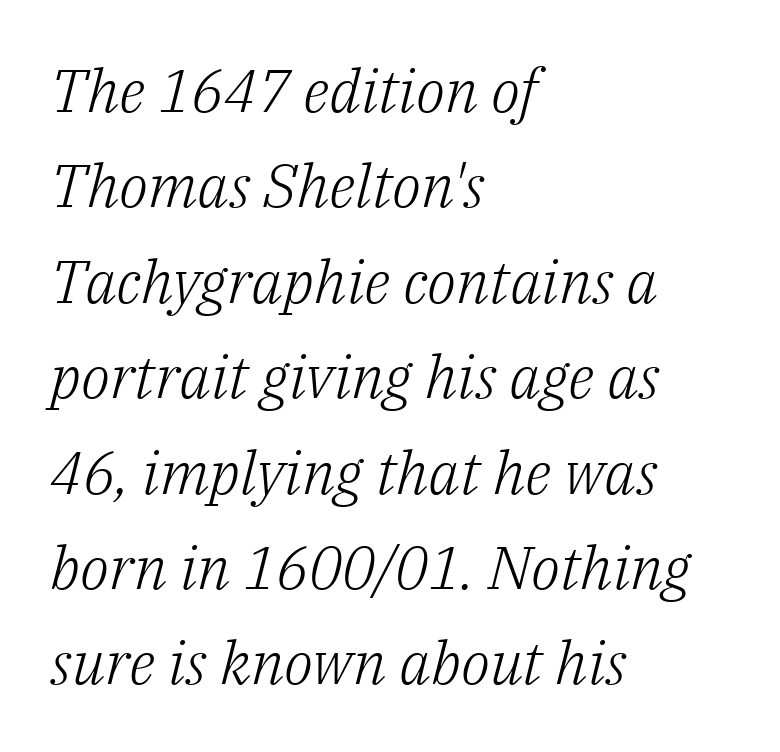
The specimen reads as italic at a glance. Horizontal bands of white between lines are of average thickness. Short note: letters normally spaced. Type without underlining. The rendering uses natural spacing where letterforms have individual widths.
